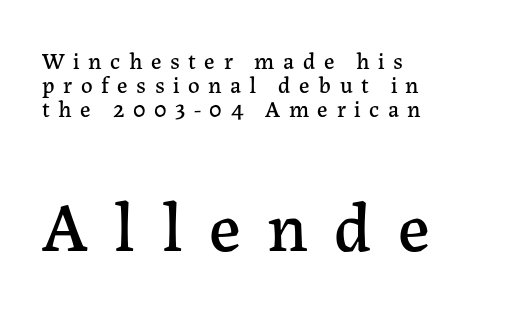
{"serif": "yes", "italic": "no", "width": "normal", "stroke_contrast": "low", "x_height": "medium", "monospaced": "no", "underline": "no", "align": "left", "line_spacing": "tight", "line_spacing_ratio": 1.04, "letter_spacing": "wide", "letter_spacing_em": 0.37, "larger_block": "second", "size_ratio": 3.04, "glyph_px": 70}
